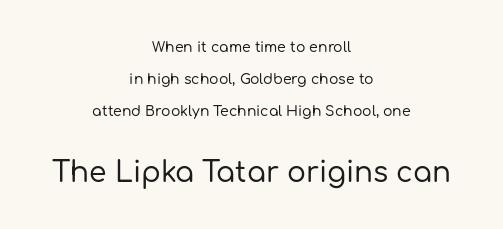
The typeface chosen for these lines omits serifs. The composition opens small and finishes big. Layout note: lines centered. Clear beneath every line of the passage.
